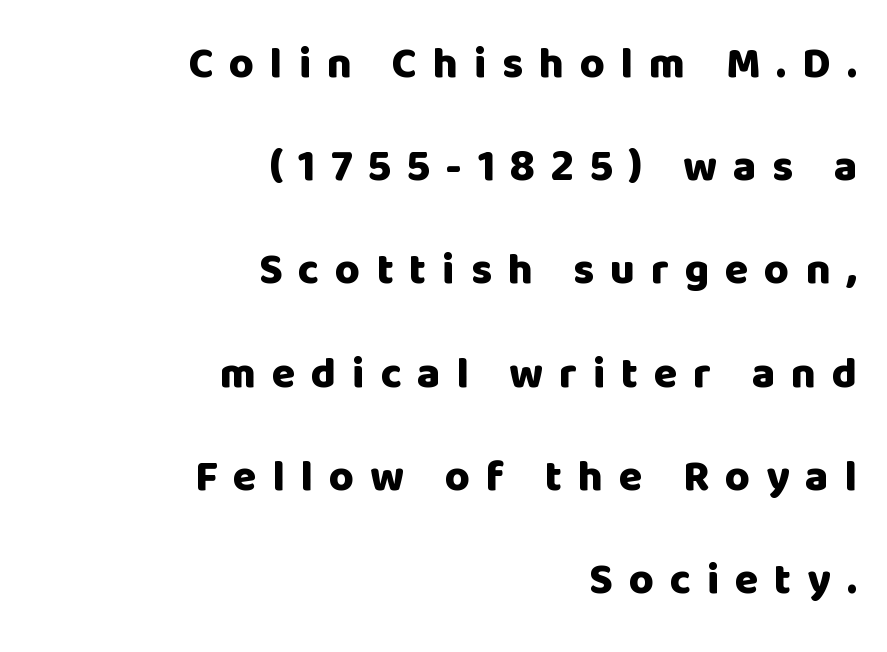
The type family on display is of the sans-serif kind. Only glyphs here, with clear space below each row. Weight check: bold — yes, fully. Tall strokes in this sample are plumb rather than angled. How would I describe the line gaps? Wide and relaxed. Caption: expanded tracking, letters set apart.
